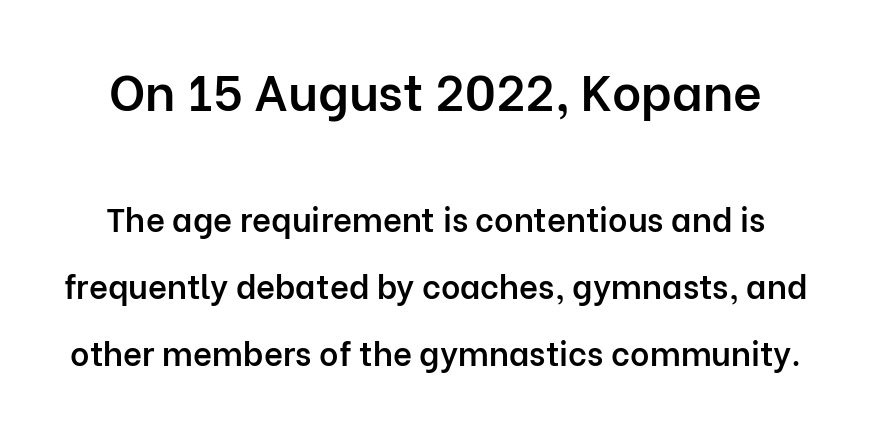
Q: Is the text bold? A: Semi-bold.
Q: Is the text italic (slanted)? A: No, it is upright.
Q: Is the typeface a serif or a sans-serif typeface? A: Sans-serif.
Q: Is the text underlined? A: No.
Q: Is the spacing between letters normal or unusually wide? A: Normal.
Q: Is the spacing between lines tight, normal or loose? A: Loose.
Q: Which block of text is set in a larger size, the first (top) or the second (bottom)? A: The first (top) one.
Q: Width (condensed, normal, or wide)? A: Normal.
Q: Stroke contrast? A: Low.
Q: x-height? A: Medium.
Q: Monospaced? A: No.
